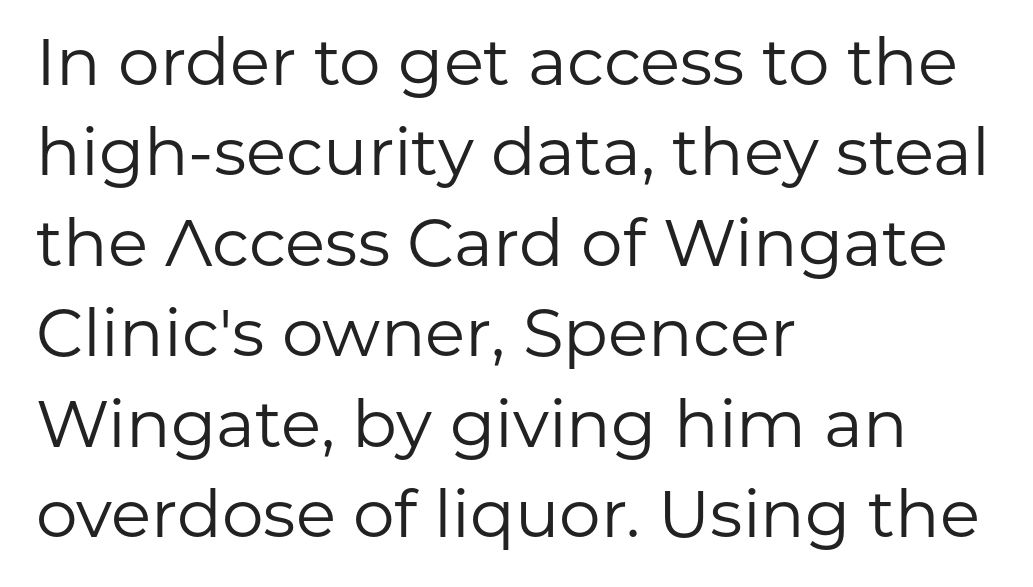
Q: Is the text bold? A: No.
Q: Is the text italic (slanted)? A: No, it is upright.
Q: Is the typeface a serif or a sans-serif typeface? A: Sans-serif.
Q: Is the text underlined? A: No.
Q: How is the paragraph aligned? A: Left-aligned.
Q: Is the spacing between letters normal or unusually wide? A: Normal.
Q: Is the spacing between lines tight, normal or loose? A: Normal.
Q: Width (condensed, normal, or wide)? A: Normal.
Q: Stroke contrast? A: Low.
Q: x-height? A: Medium.
Q: Monospaced? A: No.
